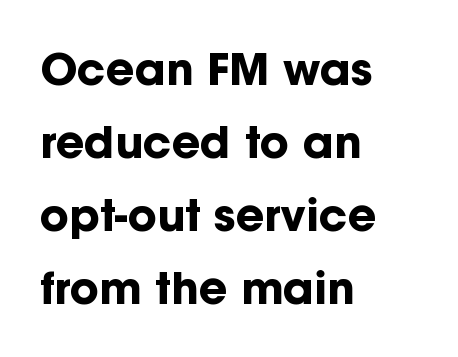
Rows of type keep a routine distance in the vertical direction. A dark, heavy texture on the line: the type is bold. A typesetter would mark this as roman, not italic. Left-aligned paragraph, ragged on the right. The passage shown is typeset with a sans-serif family. The string is rendered with underlining switched off.
